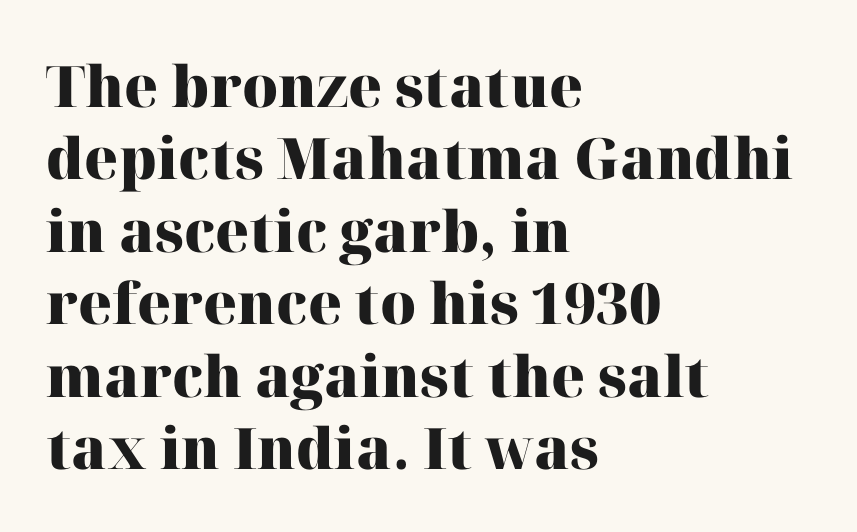
Q: Is the text bold? A: Yes.
Q: Is the text italic (slanted)? A: No, it is upright.
Q: Is the typeface a serif or a sans-serif typeface? A: Serif.
Q: Is the text underlined? A: No.
Q: How is the paragraph aligned? A: Left-aligned.
Q: Is the spacing between letters normal or unusually wide? A: Normal.
Q: Is the spacing between lines tight, normal or loose? A: Normal.
Q: Width (condensed, normal, or wide)? A: Normal.
Q: Stroke contrast? A: High.
Q: x-height? A: Medium.
Q: Monospaced? A: No.
